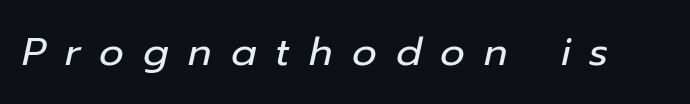
{"italic": "yes", "lean": "right", "slant_degrees": 12, "bold": "no", "weight": "regular", "width": "normal", "stroke_contrast": "low", "x_height": "medium", "monospaced": "no", "underline": "no", "letter_spacing": "wide", "letter_spacing_em": 0.49, "glyph_px": 39}
